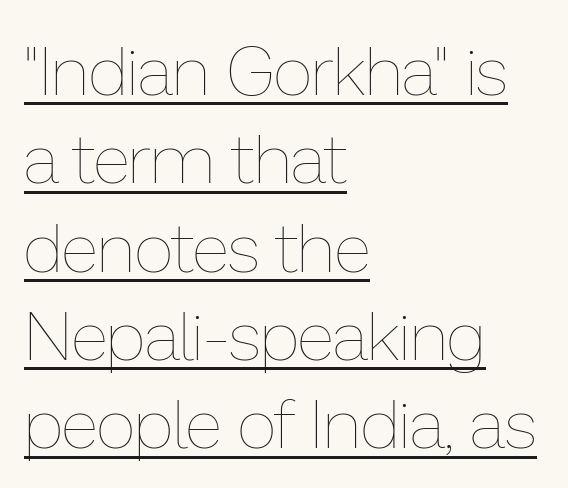
Q: Is the text bold? A: No.
Q: Is the text italic (slanted)? A: No, it is upright.
Q: Is the text underlined? A: Yes.
Q: How is the paragraph aligned? A: Left-aligned.
Q: Is the spacing between letters normal or unusually wide? A: Normal.
Q: Is the spacing between lines tight, normal or loose? A: Normal.
Q: Width (condensed, normal, or wide)? A: Normal.
Q: Stroke contrast? A: Low.
Q: x-height? A: Medium.
Q: Monospaced? A: No.
